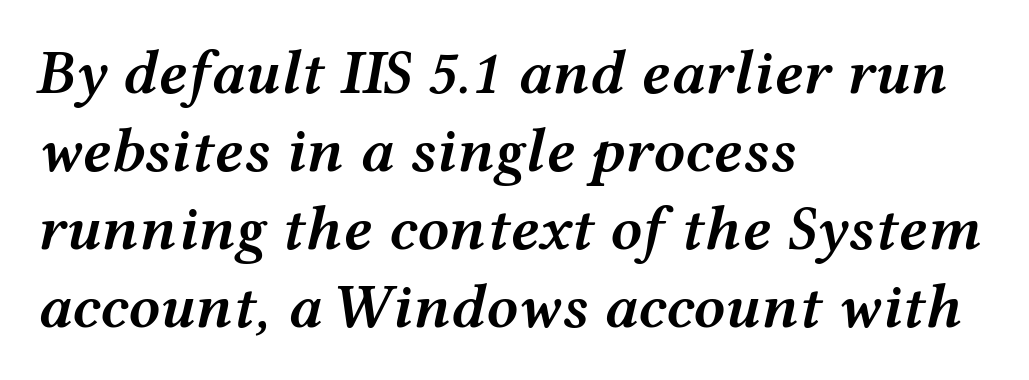
Check the space under the baseline: it is left empty. How are the letters spaced? Ordinarily, with no added tracking. The passage shown is semibold, sitting just below true bold. The font's italic variant was chosen for this text.
